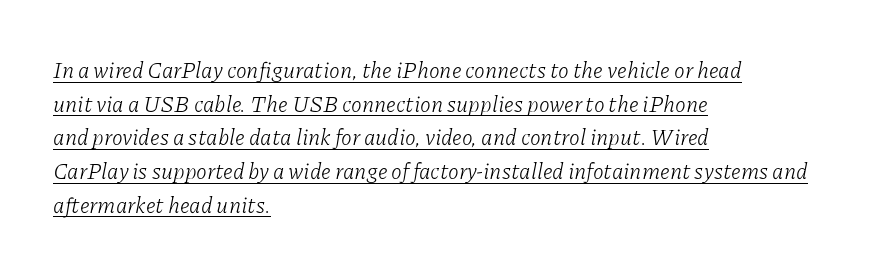
The image shows 22 px text type, italic (leaning right); set left-aligned, normal line spacing (1.53x), normal letter spacing, underlined.
